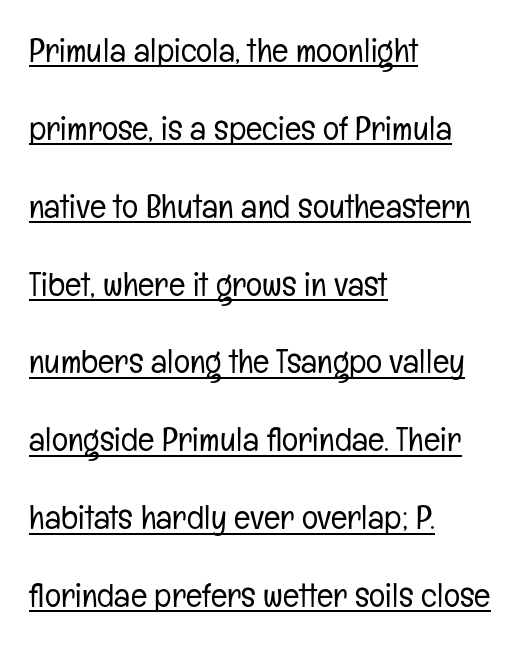
The image shows 34 px light, condensed sans-serif type, upright; set left-aligned, loose line spacing (2.29x), normal letter spacing, underlined; low stroke contrast and a medium x-height.
